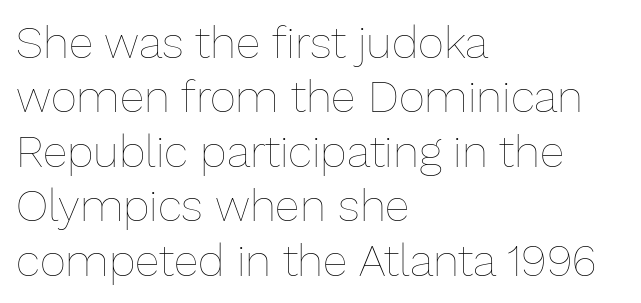
{"italic": "no", "bold": "no", "weight": "thin", "width": "normal", "stroke_contrast": "low", "x_height": "medium", "monospaced": "no", "underline": "no", "align": "left", "line_spacing_ratio": 1.21, "letter_spacing": "normal", "letter_spacing_em": 0.0, "glyph_px": 45}
